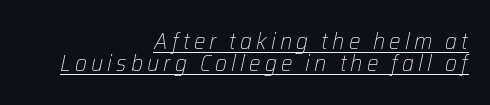
Q: Is the text bold? A: No.
Q: Is the text italic (slanted)? A: Yes, it leans right by about 12 degrees.
Q: Is the text underlined? A: Yes.
Q: How is the paragraph aligned? A: Right-aligned.
Q: Is the spacing between lines tight, normal or loose? A: Tight.
